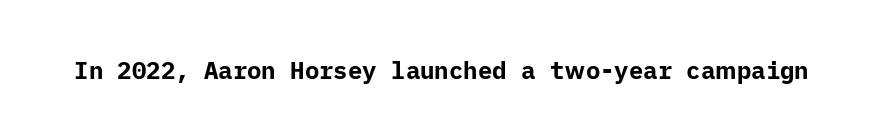
{"italic": "no", "bold": "yes", "underline": "no", "letter_spacing": "normal", "letter_spacing_em": 0.0, "glyph_px": 24}
